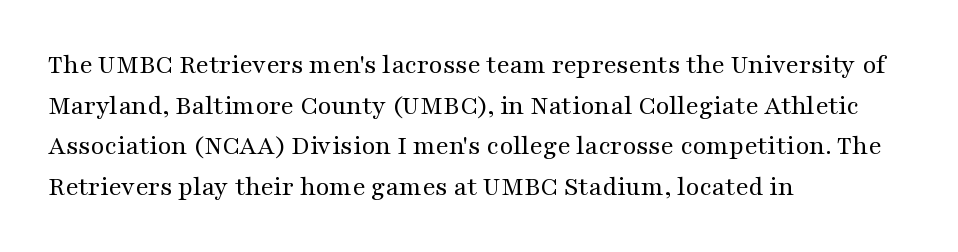
The image shows 28 px regular-weight, wide serif type, upright; set left-aligned, normal line spacing (1.45x), normal letter spacing, not underlined; medium stroke contrast and a medium x-height.
